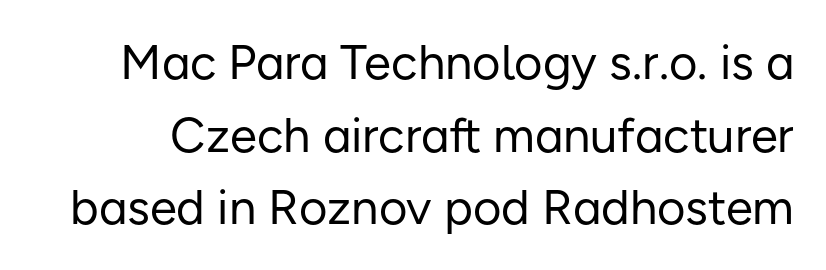
{"serif": "no", "italic": "no", "bold": "no", "weight": "regular", "width": "normal", "stroke_contrast": "low", "x_height": "medium", "monospaced": "no", "underline": "no", "line_spacing": "normal", "line_spacing_ratio": 1.48, "letter_spacing": "normal", "letter_spacing_em": 0.0, "glyph_px": 49}
